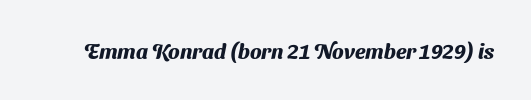
Q: Is the text bold? A: Yes.
Q: Is the text underlined? A: No.
Q: Is the spacing between letters normal or unusually wide? A: Normal.
